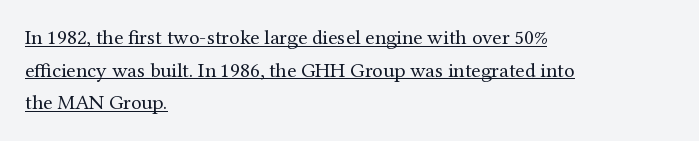
Q: Is the text bold? A: No.
Q: Is the text italic (slanted)? A: No, it is upright.
Q: Is the text underlined? A: Yes.
Q: How is the paragraph aligned? A: Left-aligned.
Q: Is the spacing between letters normal or unusually wide? A: Normal.
Q: Is the spacing between lines tight, normal or loose? A: Normal.
